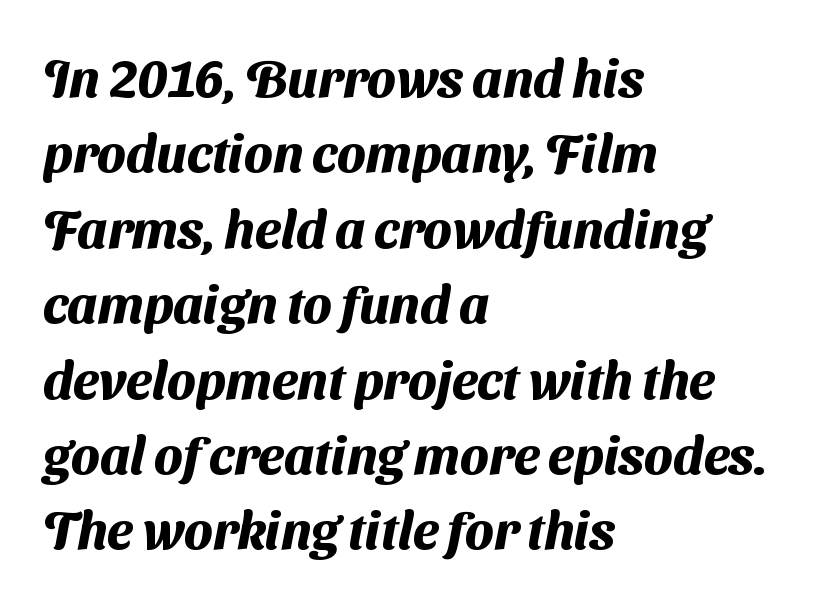
The letters advance in unequal steps, a hallmark of proportional type. Standard letterfit; no display-style spreading of the glyphs. You'd pick this weight for a headline — it's a proper bold. The rendering shows plain stroke endings on the letterforms — a sans-serif design. Just letters on the line, the space beneath them empty. One-word summary of the alignment: left.
